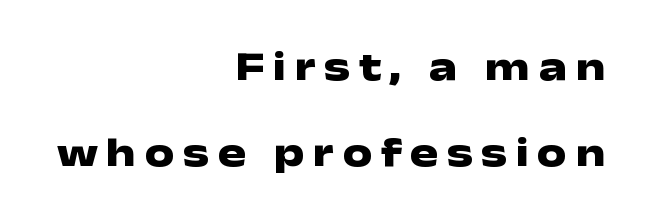
Caption: expanded tracking, letters set apart. Regarding leading, the lines here are spaced well apart. Descender tails drop into unmarked territory. Looks like regular typesetting: each glyph gets only the width it needs.
